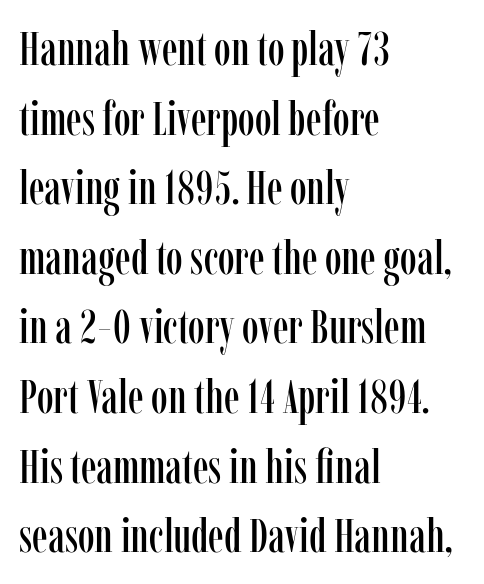
Nobody drew a line under any word here. The rendering uses a moderate line-height, typical for paragraphs. Letterform terminals end in serifs throughout the passage. Characters remain perfectly vertical along every line. This rendering uses left alignment, leaving the right contour irregular. Tracking value appears to be zero — textbook default spacing.
